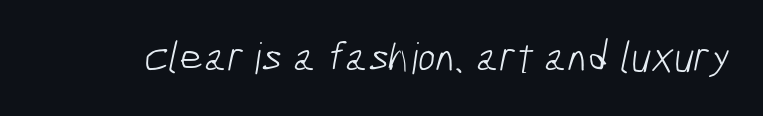
Q: Is the text bold? A: No.
Q: Is the typeface a serif or a sans-serif typeface? A: Sans-serif.
Q: Is the text underlined? A: No.
Q: Is the spacing between letters normal or unusually wide? A: Normal.
Q: Width (condensed, normal, or wide)? A: Condensed.
Q: Stroke contrast? A: Low.
Q: x-height? A: Medium.
Q: Monospaced? A: No.
